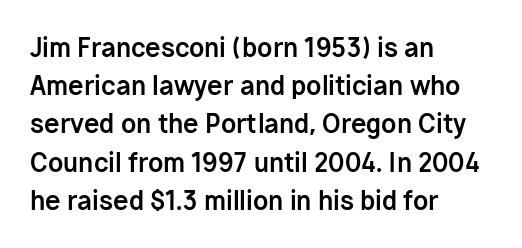
The image shows 25 px bold type, upright; set left-aligned, normal line spacing (1.53x), normal letter spacing, not underlined.
